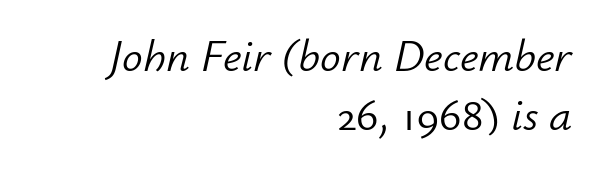
{"italic": "yes", "lean": "right", "slant_degrees": 12, "bold": "no", "weight": "light", "width": "normal", "stroke_contrast": "low", "x_height": "small", "monospaced": "no", "underline": "no", "align": "right", "line_spacing": "normal", "line_spacing_ratio": 1.28, "letter_spacing": "normal", "letter_spacing_em": 0.0, "glyph_px": 46}
